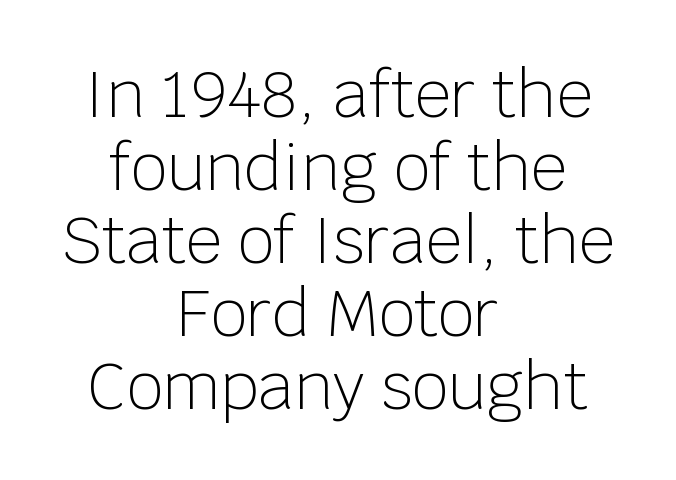
The image shows 64 px light sans-serif type, upright; set centered, tight line spacing (1.14x), normal letter spacing, not underlined; low stroke contrast and a large x-height.
